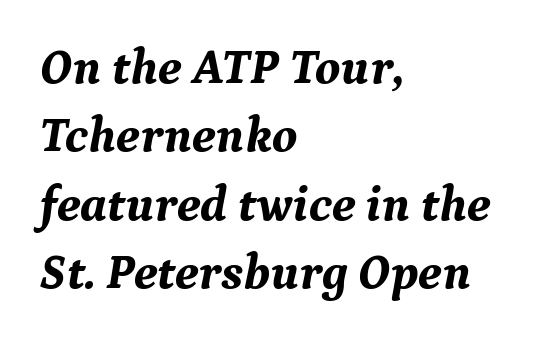
{"serif": "yes", "italic": "yes", "lean": "right", "slant_degrees": 9, "bold": "yes", "weight": "bold", "width": "normal", "stroke_contrast": "medium", "x_height": "medium", "monospaced": "no", "underline": "no", "align": "left", "line_spacing": "normal", "line_spacing_ratio": 1.37, "letter_spacing": "normal", "letter_spacing_em": 0.0, "glyph_px": 50}
